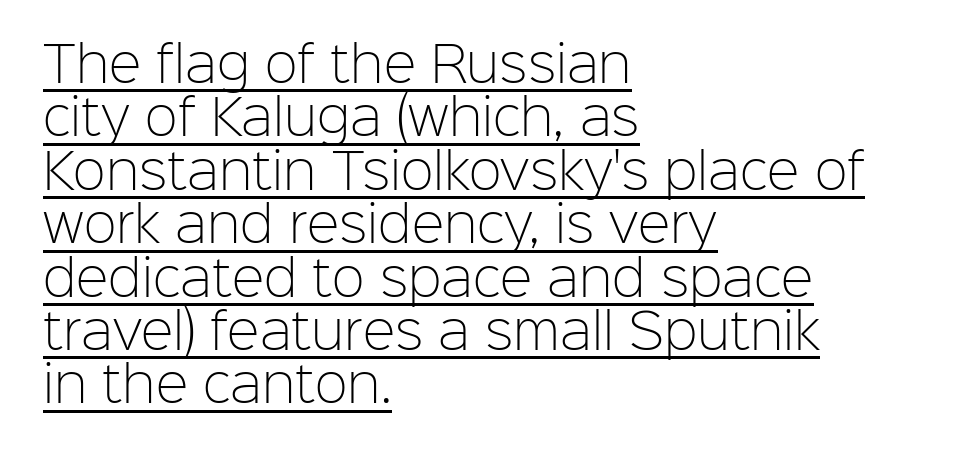
The typography opts for an upright posture over an oblique one. Notice how descenders almost collide with the ascenders below — that's tight leading. Observe the ordinary spacing: letters are neighbours, not strangers. Visually the block forms a straight wall on the left and a jagged coastline on the right.
